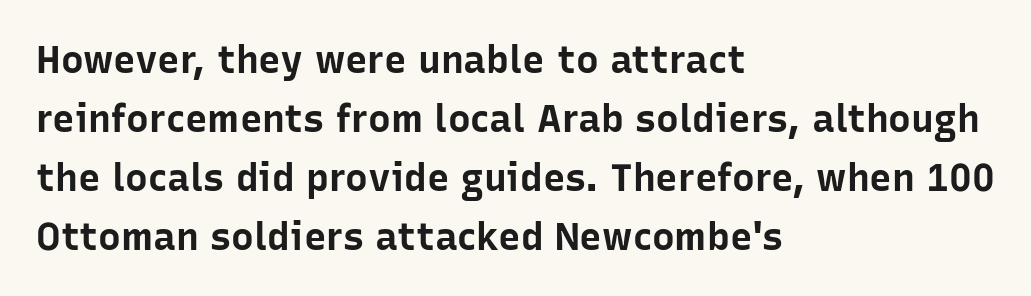
Strong, thick strokes mark this as bold type. Summary of vertical rhythm: regular, with standard interline spacing. Tall strokes in this sample are plumb rather than angled. Serif or sans? Sans — the stroke terminals are bare. Left-aligned paragraph, ragged on the right. The rendering uses natural spacing where letterforms have individual widths.
